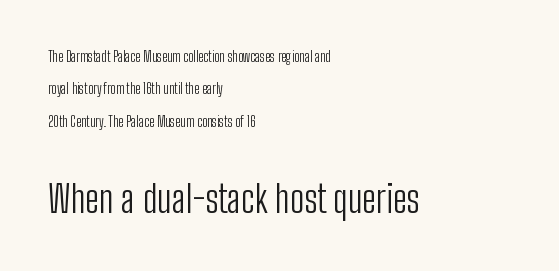
How would I describe the line gaps? Wide and relaxed. The letters stand upright; this is a roman face. The rendering uses natural spacing where letterforms have individual widths. Summary of weight: not heavy and not bold. What kind of face is this? One without serifs — a sans.
